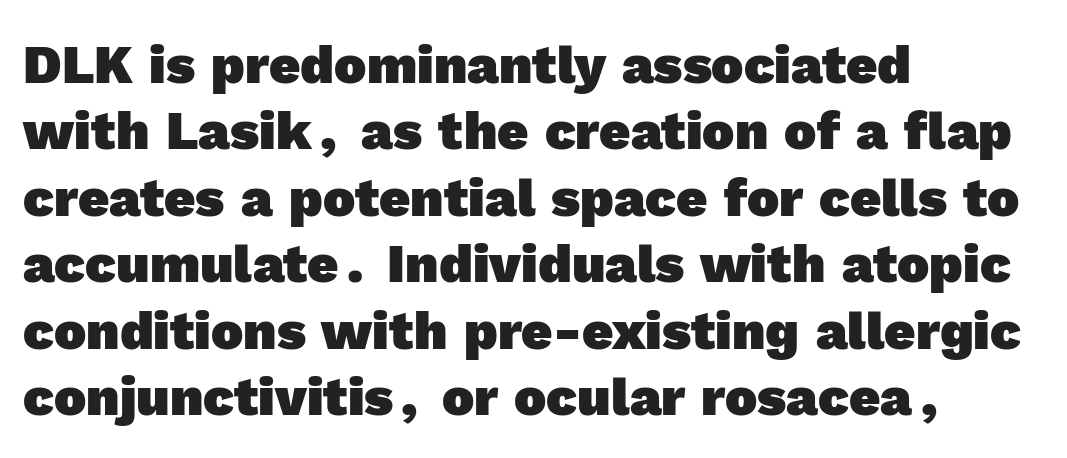
Q: Is the text bold? A: Yes.
Q: Is the typeface a serif or a sans-serif typeface? A: Sans-serif.
Q: Is the text underlined? A: No.
Q: How is the paragraph aligned? A: Left-aligned.
Q: Is the spacing between letters normal or unusually wide? A: Normal.
Q: Width (condensed, normal, or wide)? A: Normal.
Q: x-height? A: Medium.
Q: Monospaced? A: No.
